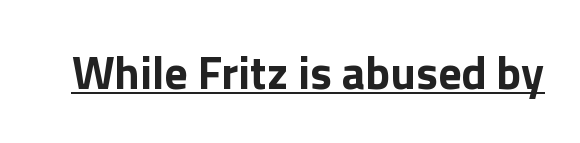
{"serif": "no", "italic": "no", "bold": "yes", "weight": "bold", "width": "normal", "x_height": "medium", "monospaced": "no", "underline": "yes", "letter_spacing": "normal", "letter_spacing_em": 0.0, "glyph_px": 46}
